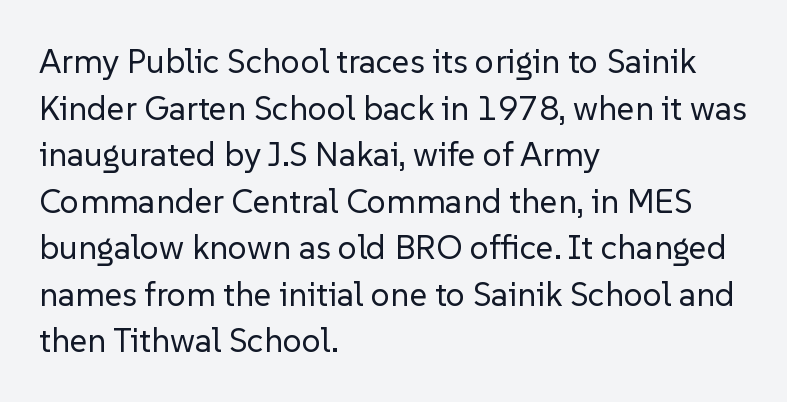
Q: Is the text bold? A: No.
Q: Is the text italic (slanted)? A: No, it is upright.
Q: Is the typeface a serif or a sans-serif typeface? A: Sans-serif.
Q: Is the text underlined? A: No.
Q: How is the paragraph aligned? A: Left-aligned.
Q: Is the spacing between letters normal or unusually wide? A: Normal.
Q: Is the spacing between lines tight, normal or loose? A: Normal.
Q: Width (condensed, normal, or wide)? A: Normal.
Q: Stroke contrast? A: Low.
Q: x-height? A: Medium.
Q: Monospaced? A: No.
